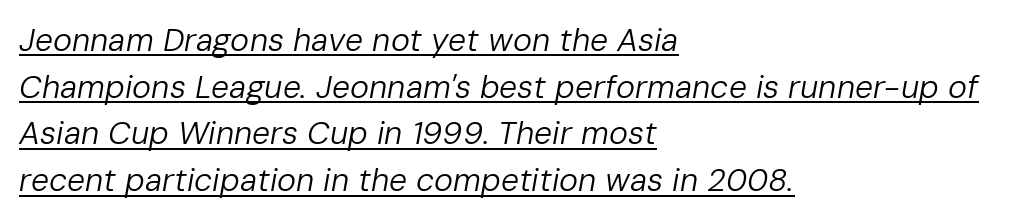
{"italic": "yes", "lean": "right", "slant_degrees": 10, "bold": "no", "weight": "regular", "width": "normal", "stroke_contrast": "low", "x_height": "medium", "monospaced": "no", "underline": "yes", "align": "left", "line_spacing": "normal", "line_spacing_ratio": 1.46, "letter_spacing": "normal", "letter_spacing_em": 0.0, "glyph_px": 32}
